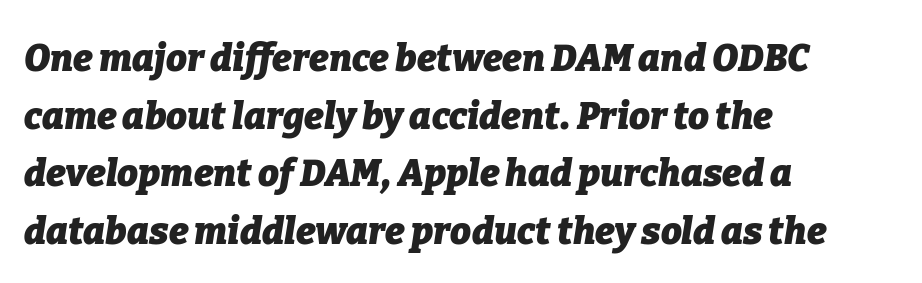
Q: Is the text bold? A: Yes.
Q: Is the text italic (slanted)? A: Yes, it leans right by about 9 degrees.
Q: Is the text underlined? A: No.
Q: How is the paragraph aligned? A: Left-aligned.
Q: Is the spacing between letters normal or unusually wide? A: Normal.
Q: Is the spacing between lines tight, normal or loose? A: Normal.
Q: Width (condensed, normal, or wide)? A: Normal.
Q: Stroke contrast? A: Low.
Q: x-height? A: Medium.
Q: Monospaced? A: No.
